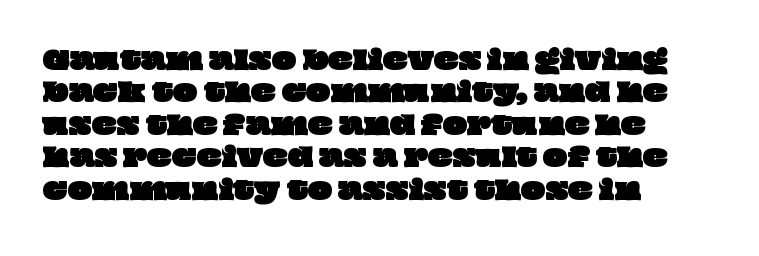
{"underline": "no", "align": "left", "line_spacing": "normal", "line_spacing_ratio": 1.25, "letter_spacing": "normal", "letter_spacing_em": 0.0, "glyph_px": 26}
